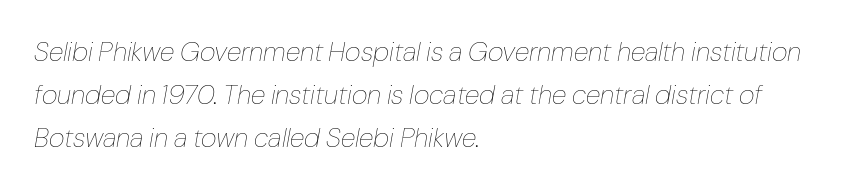
{"italic": "yes", "lean": "right", "slant_degrees": 10, "bold": "no", "underline": "no", "align": "left", "line_spacing": "normal", "line_spacing_ratio": 1.6, "letter_spacing": "normal", "letter_spacing_em": 0.0, "glyph_px": 27}
